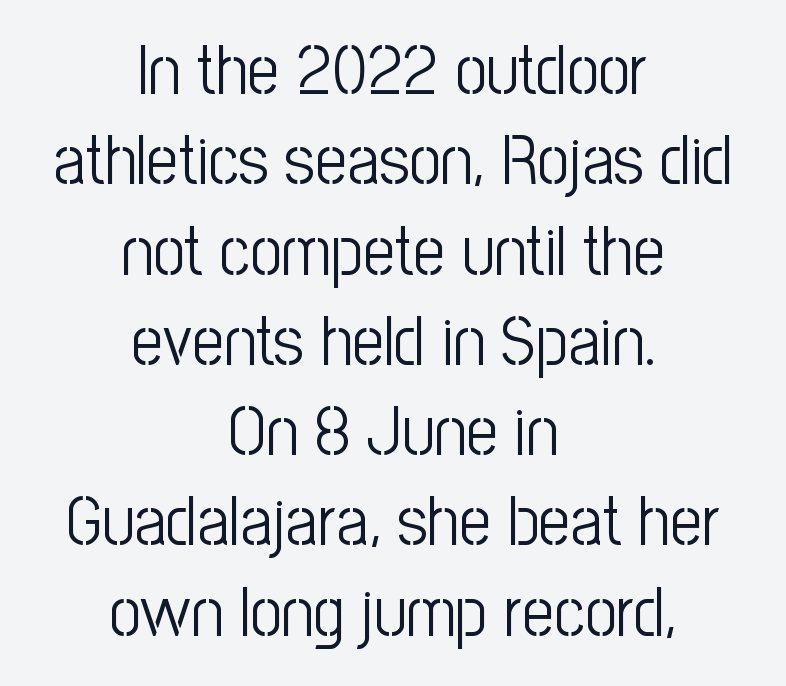
Caption: standard tracking, unaltered. Do the characters align in a grid? No, the font is proportional. Notice how the stems are strictly vertical — no italics here. A quiet, ordinary-to-light weight characterises the typeface. Visually the block forms a symmetrical silhouette, jagged on both flanks. Nope, no serifs anywhere on these letters.
